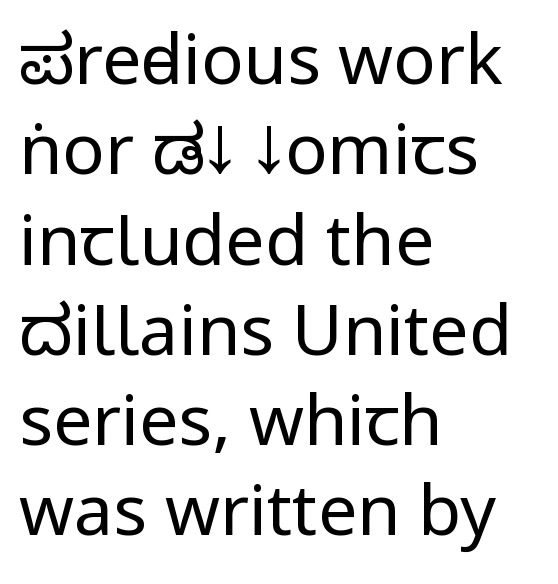
Q: Is the text bold? A: No.
Q: Is the text italic (slanted)? A: No, it is upright.
Q: Is the typeface a serif or a sans-serif typeface? A: Sans-serif.
Q: Is the text underlined? A: No.
Q: How is the paragraph aligned? A: Left-aligned.
Q: Is the spacing between letters normal or unusually wide? A: Normal.
Q: Is the spacing between lines tight, normal or loose? A: Normal.
Q: Width (condensed, normal, or wide)? A: Condensed.
Q: Stroke contrast? A: Low.
Q: x-height? A: Large.
Q: Monospaced? A: No.
